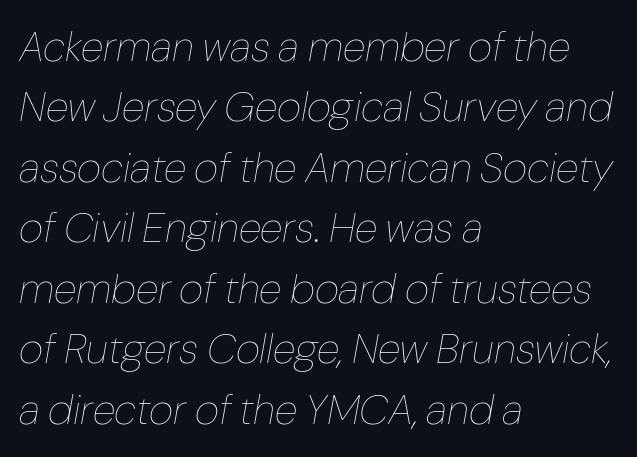
The typesetting does not lean heavy: it is not bold. Letter spacing: default. This sample has the flowing, uneven cadence of proportional lettering. Compared with typical paragraphs, the rows here are spaced about the same. When letters slant like this, we call the style italic.
